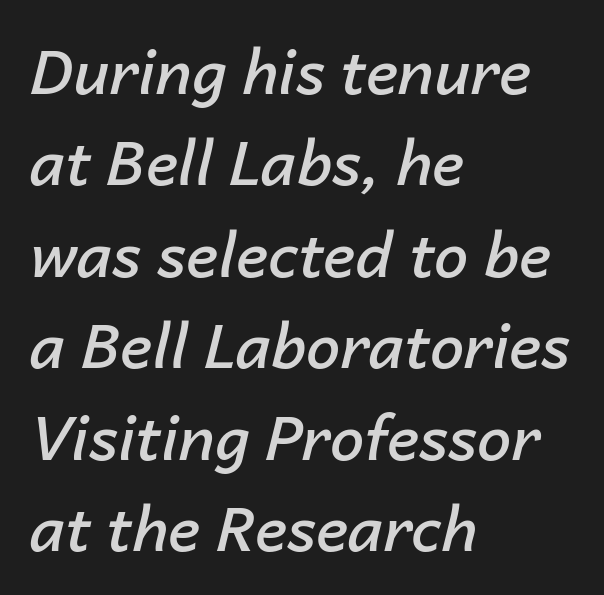
The image shows 61 px semibold type, italic (leaning right); set left-aligned, normal line spacing (1.5x), normal letter spacing, not underlined; low stroke contrast and a medium x-height.
